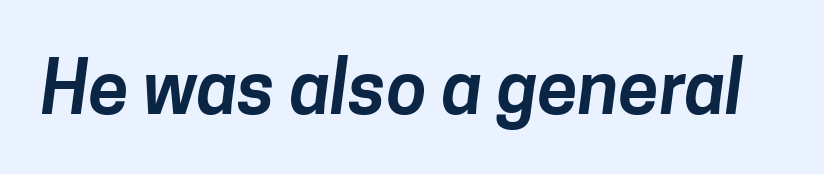
Q: Is the typeface a serif or a sans-serif typeface? A: Sans-serif.
Q: Is the text underlined? A: No.
Q: Is the spacing between letters normal or unusually wide? A: Normal.
Q: Width (condensed, normal, or wide)? A: Normal.
Q: Stroke contrast? A: Low.
Q: x-height? A: Medium.
Q: Monospaced? A: No.
